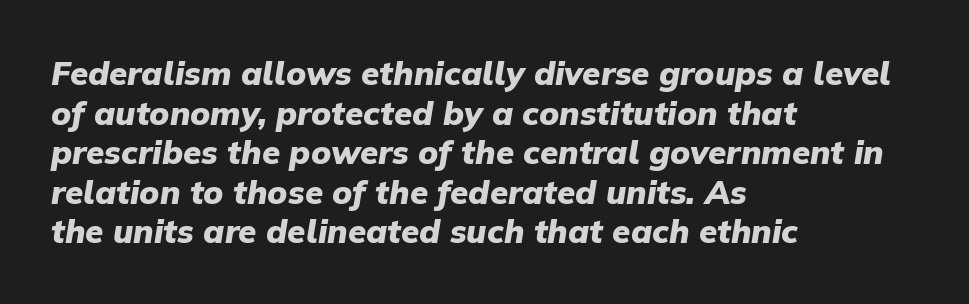
The image shows 33 px heavy type, italic (leaning right); set left-aligned, line spacing 1.2x, normal letter spacing, not underlined; low stroke contrast and a medium x-height.
